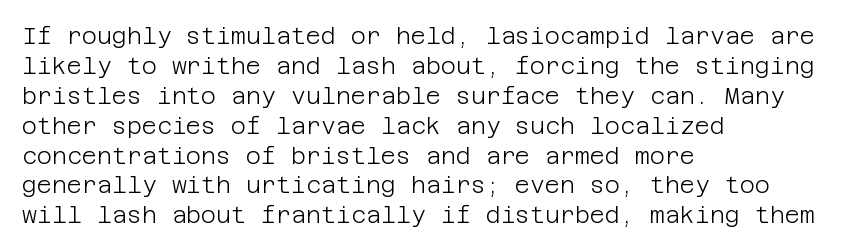
The image shows 23 px text type, upright; set left-aligned, normal line spacing (1.3x), normal letter spacing, not underlined.
